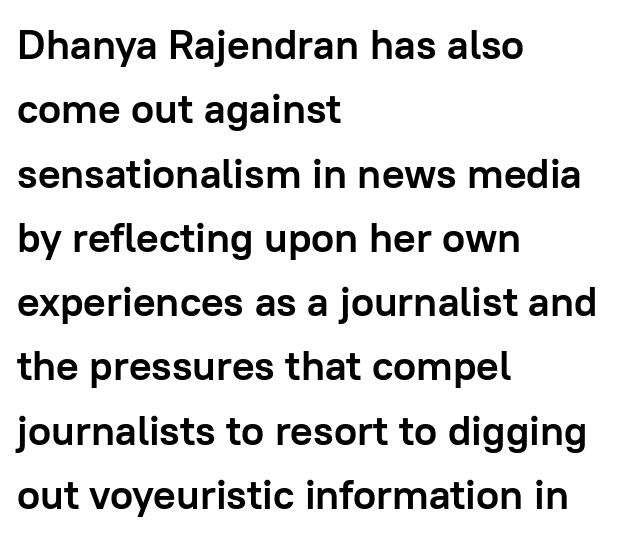
The typesetter chose a ragged-right arrangement here. What stands out about the letter spacing? Nothing — it is the standard amount. The passage shown is typed in a proportional face where columns would drift. Every stem runs plumb, perpendicular to the baseline. The space beneath each line is pristine and unruled. The face used here has the dense, thick strokes of a bold.
